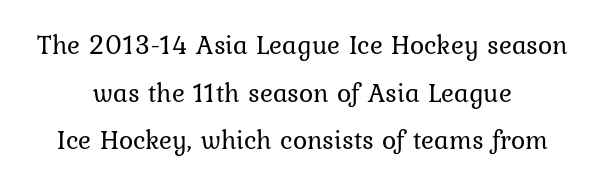
You can tell it's not italic because the verticals are truly vertical. Does extra space separate the letters? No, they use regular spacing. Centered paragraph, ragged on both sides. The font is comparable to plain body text, perhaps lighter. Unmarked baselines from the first word to the last.
